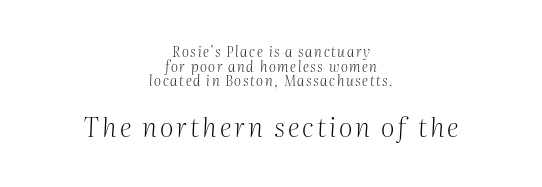
The specimen omits any rule beneath the text block's lines. The emphasis by scale lands on block number two, below. The passage shown leans; its letterforms are oblique. The strokes carry an ordinary text weight at most. The setting favours the middle, as headings and verse often do.
